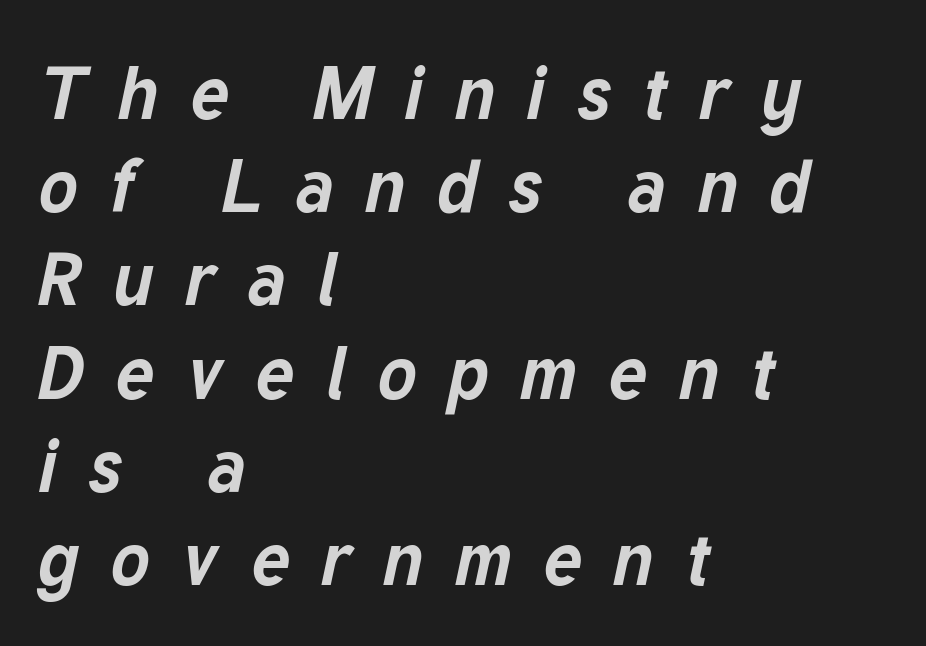
This sample is left-justified, so line endings fall wherever the words run out. Letter spacing: wide. Clear beneath every line of the passage. Is the type slanted? Yes — the strokes lean at a clear angle. You'd pick this weight for a headline — it's a proper bold.
